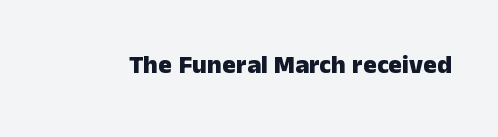
The image shows 26 px bold type, upright; set normal letter spacing, not underlined.
